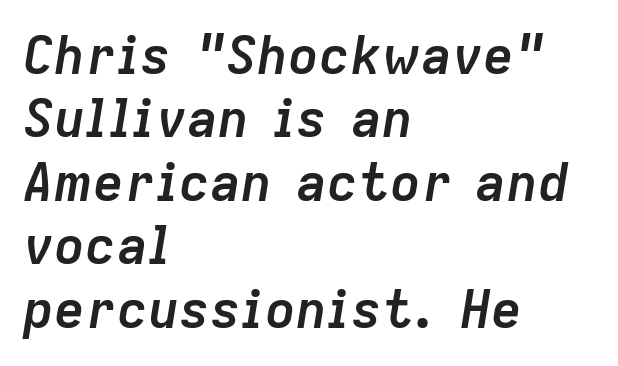
Q: Is the text bold? A: Yes.
Q: Is the text italic (slanted)? A: Yes, it leans right by about 9 degrees.
Q: Is the text underlined? A: No.
Q: How is the paragraph aligned? A: Left-aligned.
Q: Is the spacing between letters normal or unusually wide? A: Normal.
Q: Width (condensed, normal, or wide)? A: Normal.
Q: Stroke contrast? A: Low.
Q: x-height? A: Medium.
Q: Monospaced? A: No.
